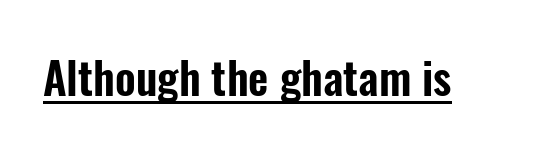
Posture: upright roman. The passage shown is underscored from start to finish. Proportional: the letters do not fall into vertical columns. Spacing between characters is what you'd get straight out of the box. The face used here is a sans, in the tradition of grotesques and geometrics.
